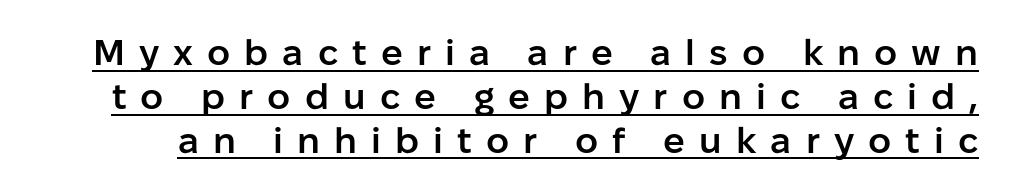
{"serif": "no", "italic": "no", "bold": "semi", "weight": "semibold", "width": "normal", "stroke_contrast": "low", "x_height": "medium", "monospaced": "no", "underline": "yes", "line_spacing_ratio": 1.22, "letter_spacing": "wide", "letter_spacing_em": 0.39, "glyph_px": 36}
